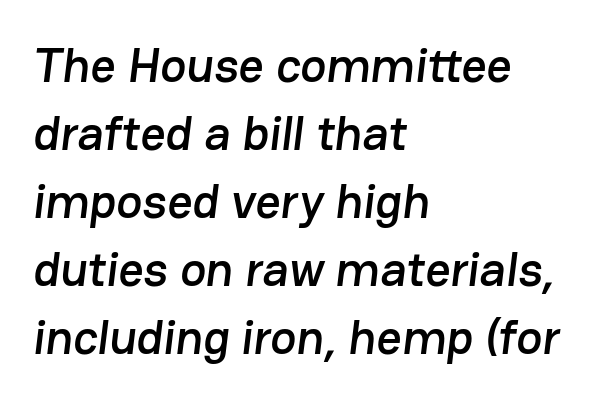
{"serif": "no", "width": "normal", "stroke_contrast": "low", "x_height": "medium", "monospaced": "no", "underline": "no", "align": "left", "line_spacing": "normal", "line_spacing_ratio": 1.39, "letter_spacing": "normal", "letter_spacing_em": 0.0, "glyph_px": 49}
